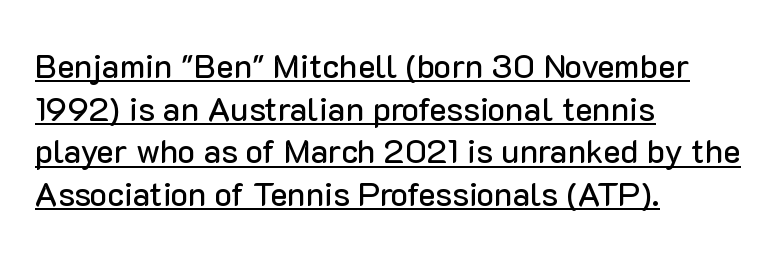
The image shows 33 px sans-serif type, upright; set left-aligned, normal line spacing (1.29x), normal letter spacing, underlined; low stroke contrast and a medium x-height.
